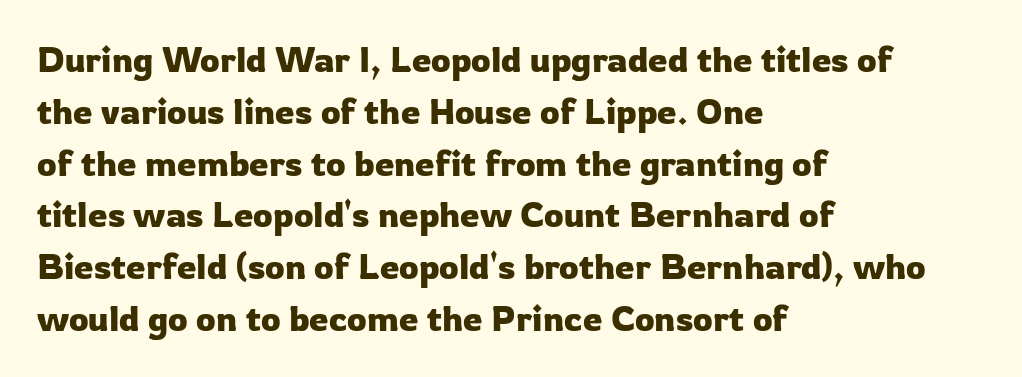
Q: Is the text italic (slanted)? A: No, it is upright.
Q: Is the typeface a serif or a sans-serif typeface? A: Sans-serif.
Q: Is the text underlined? A: No.
Q: How is the paragraph aligned? A: Left-aligned.
Q: Is the spacing between letters normal or unusually wide? A: Normal.
Q: Is the spacing between lines tight, normal or loose? A: Normal.
Q: Width (condensed, normal, or wide)? A: Normal.
Q: Stroke contrast? A: Low.
Q: x-height? A: Medium.
Q: Monospaced? A: No.
